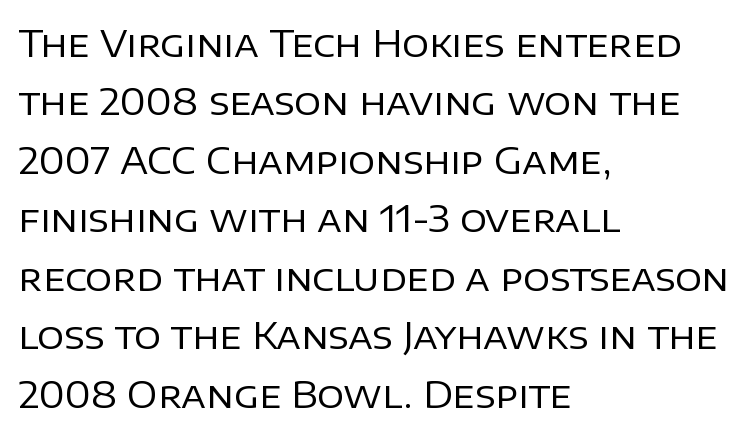
The image shows 37 px regular-weight sans-serif type, upright; set left-aligned, normal line spacing (1.58x), normal letter spacing, not underlined; low stroke contrast and a large x-height.
